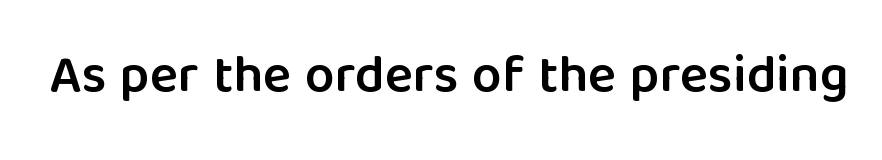
{"serif": "no", "italic": "no", "bold": "semi", "weight": "semibold", "width": "normal", "stroke_contrast": "low", "x_height": "medium", "monospaced": "no", "underline": "no", "letter_spacing": "normal", "letter_spacing_em": 0.0, "glyph_px": 53}
